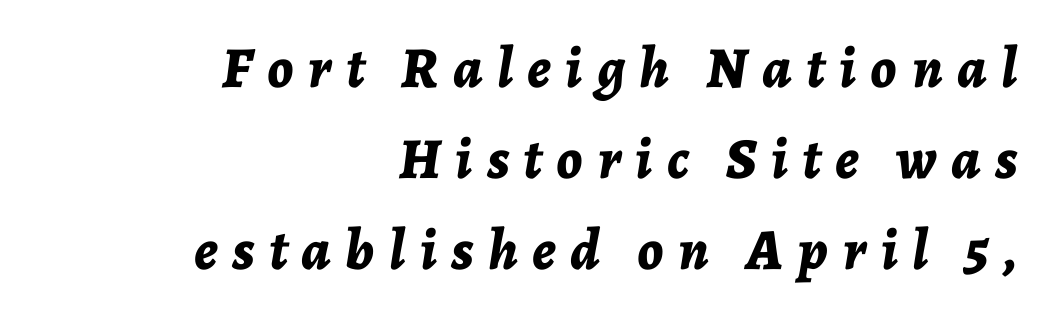
The image shows 58 px bold type, italic (leaning right); set right-aligned, normal line spacing (1.57x), unusually wide letter spacing (+0.25 em), not underlined; low stroke contrast and a medium x-height.
